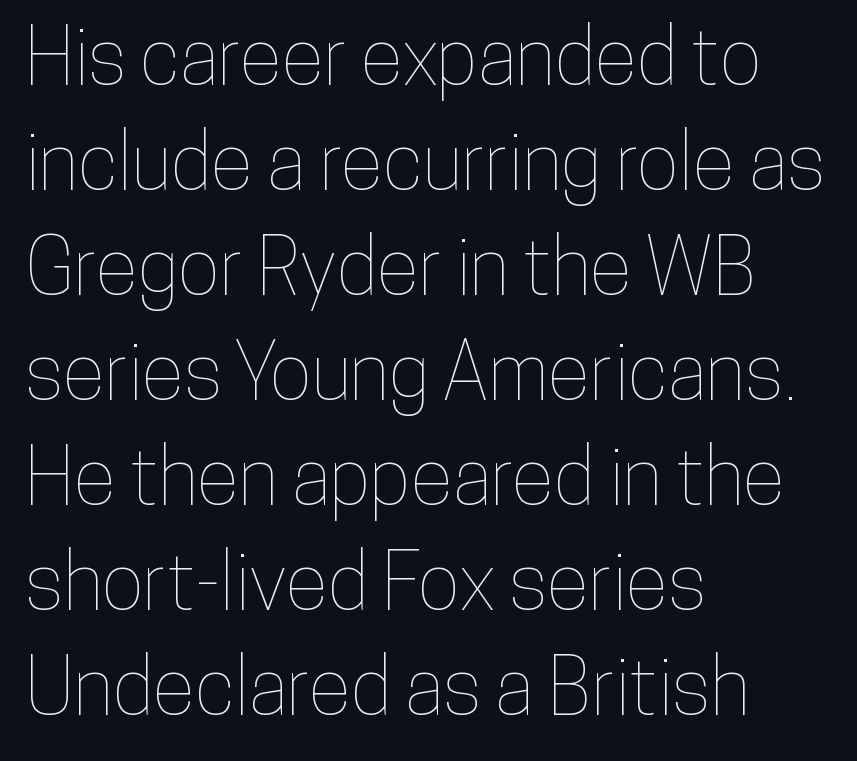
Q: Is the text italic (slanted)? A: No, it is upright.
Q: Is the text underlined? A: No.
Q: How is the paragraph aligned? A: Left-aligned.
Q: Is the spacing between letters normal or unusually wide? A: Normal.
Q: Is the spacing between lines tight, normal or loose? A: Normal.
Q: Width (condensed, normal, or wide)? A: Condensed.
Q: Stroke contrast? A: Low.
Q: x-height? A: Medium.
Q: Monospaced? A: No.
